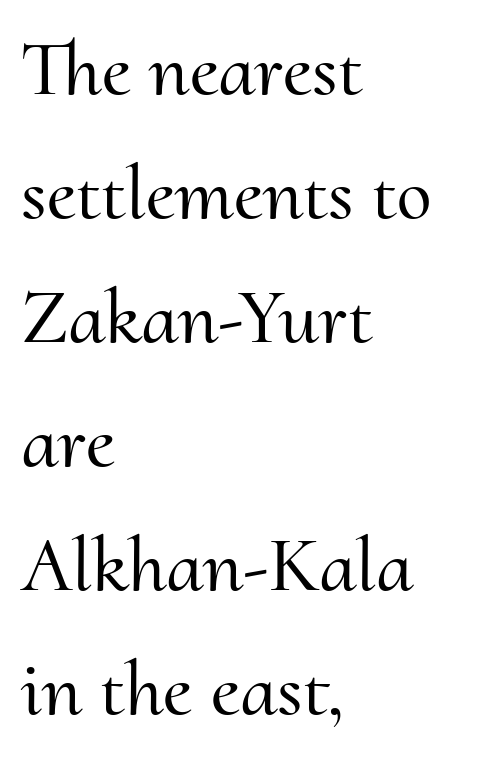
The image shows 79 px serif type, upright; set left-aligned, normal line spacing (1.57x), normal letter spacing, not underlined; medium stroke contrast and a small x-height.
